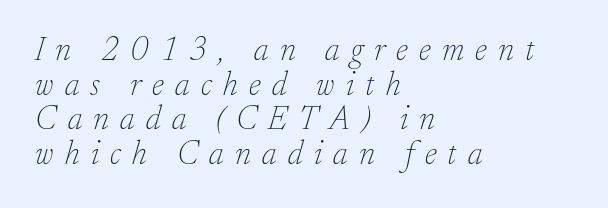
The image shows 33 px thin serif type, italic (leaning right); set left-aligned, tight line spacing (1.05x), unusually wide letter spacing (+0.34 em), not underlined; low stroke contrast and a small x-height.
